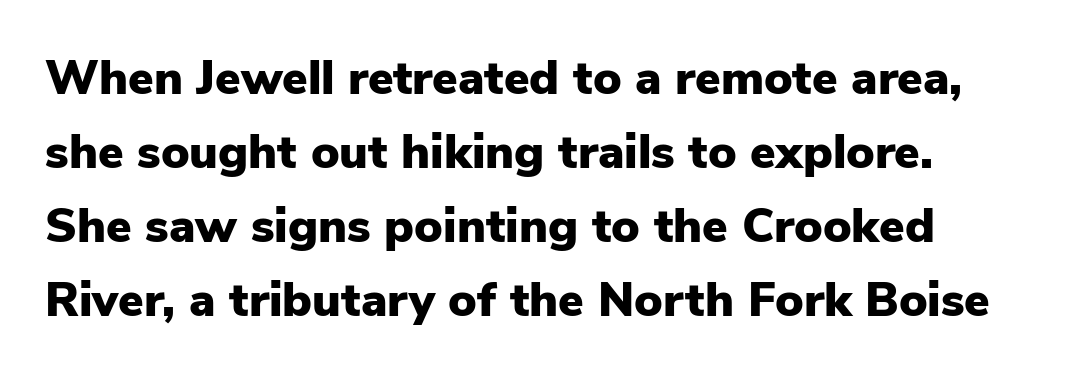
This is sans-serif lettering, the kind often seen on screens and signage. The passage shown is emphatically bold. The letters stand upright; this is a roman face. Does extra space separate the letters? No, they use regular spacing. The foot of each line stays bare and open. The designer left line spacing at the default.
